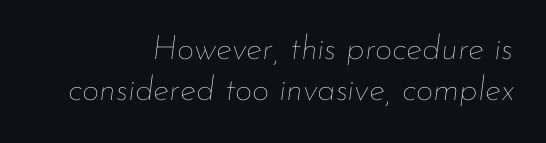
The image shows 34 px thin type, italic (leaning right); set right-aligned, line spacing 1.21x, normal letter spacing, not underlined; low stroke contrast and a small x-height.
